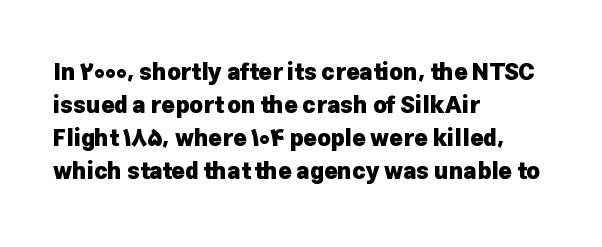
This sample keeps an unexceptional amount of space between lines. Strokes here are thick enough to call this a true bold. A student would call this left alignment; a typographer would say flush left, rag right. You can tell it's not italic because the verticals are truly vertical.
